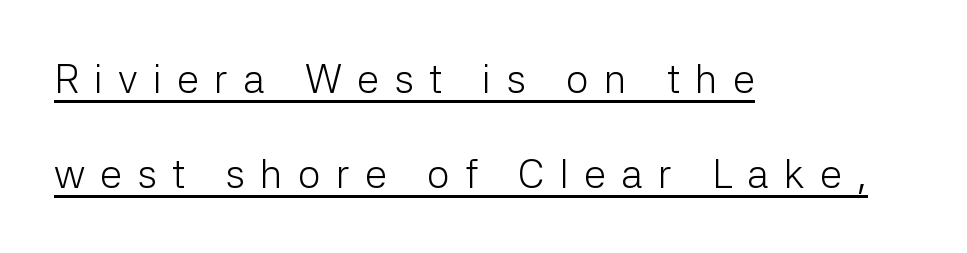
The image shows 40 px light sans-serif type, upright; set left-aligned, loose line spacing (2.38x), unusually wide letter spacing (+0.38 em), underlined; low stroke contrast and a medium x-height.
